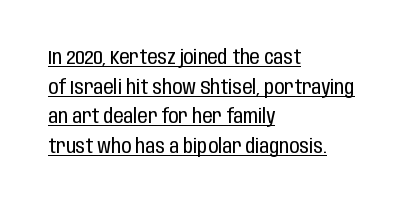
{"italic": "no", "bold": "no", "underline": "yes", "align": "left", "line_spacing": "normal", "line_spacing_ratio": 1.48, "letter_spacing": "normal", "letter_spacing_em": 0.0, "glyph_px": 20}
